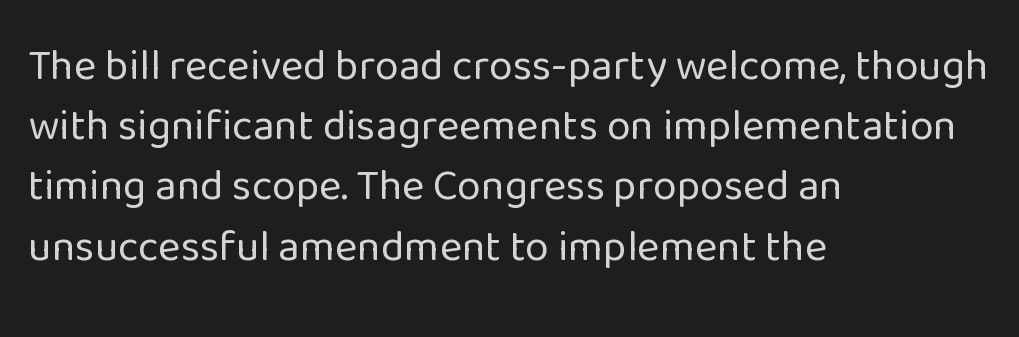
Underlining? Definitely not there. The tracking reads as untouched default to a designer's eye. Whoever set this chose a conventional vertical rhythm. The specimen reads as upright at a glance. The text was rendered using a sans face with plain stroke endings. The lines are quadded left.
